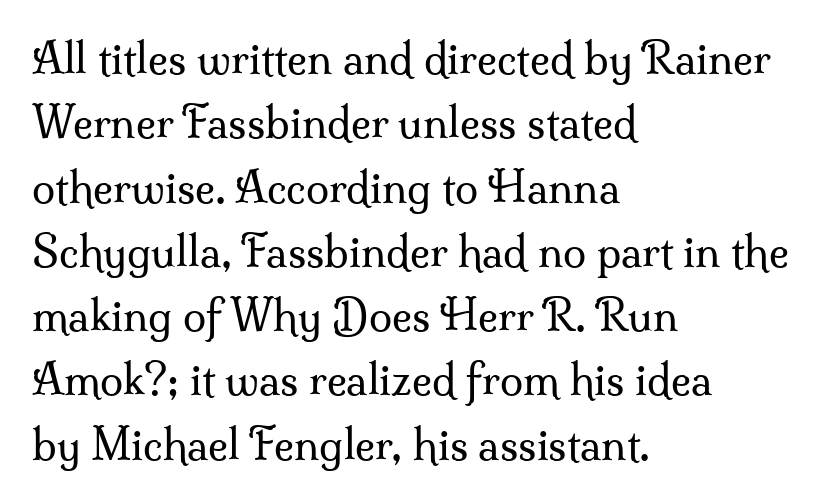
Think of a printed novel: that variable character pitch is what you see here. Is this a heavy cut? Hardly; it is regular or lighter. Reading down the column, the eye jumps a familiar distance to each next line. Teacher's note: observe the even left margin — that is flush-left alignment. Serifs: yes, visible at the terminals of the letterforms. Lines of text with bare space underneath.
